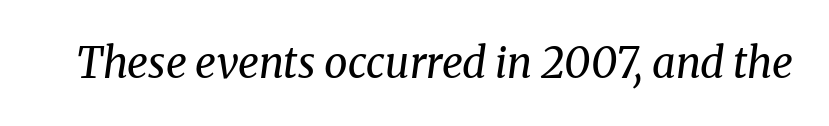
Q: Is the text bold? A: No.
Q: Is the text italic (slanted)? A: Yes, it leans right by about 8 degrees.
Q: Is the typeface a serif or a sans-serif typeface? A: Serif.
Q: Is the text underlined? A: No.
Q: Is the spacing between letters normal or unusually wide? A: Normal.
Q: Width (condensed, normal, or wide)? A: Normal.
Q: Stroke contrast? A: Medium.
Q: x-height? A: Medium.
Q: Monospaced? A: No.
